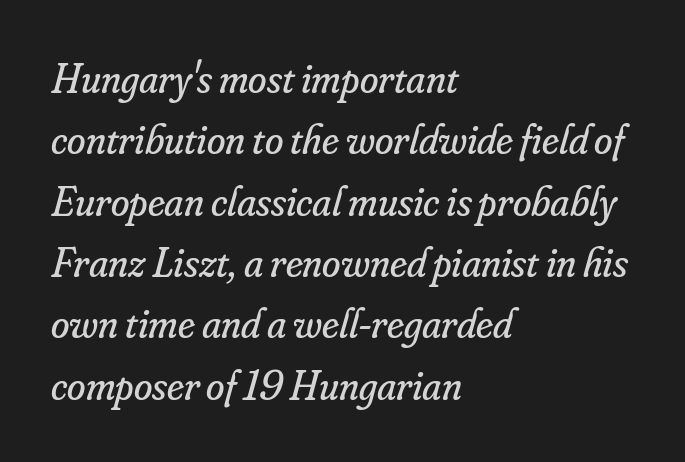
{"serif": "yes", "italic": "yes", "lean": "right", "slant_degrees": 16, "bold": "no", "weight": "regular", "width": "normal", "stroke_contrast": "low", "x_height": "small", "monospaced": "no", "underline": "no", "align": "left", "line_spacing": "normal", "line_spacing_ratio": 1.46, "letter_spacing": "normal", "letter_spacing_em": 0.0, "glyph_px": 42}
